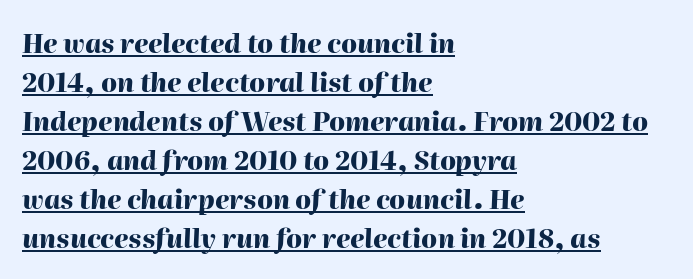
The image shows 26 px bold type, italic (leaning right); set left-aligned, normal line spacing (1.5x), normal letter spacing, underlined.
